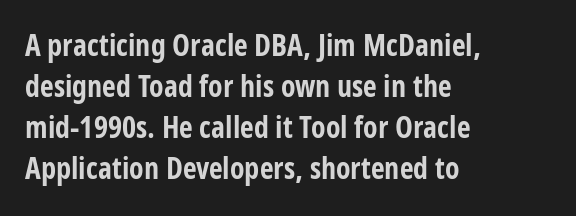
Style check: upright. The rendering uses natural spacing where letterforms have individual widths. The compositor pushed each line to the left boundary. The rendering uses a bold face; every stroke is thick and dark. The vertical gap from one line to the next is medium. Is the letter spacing exaggerated? No — it looks like the ordinary default.
